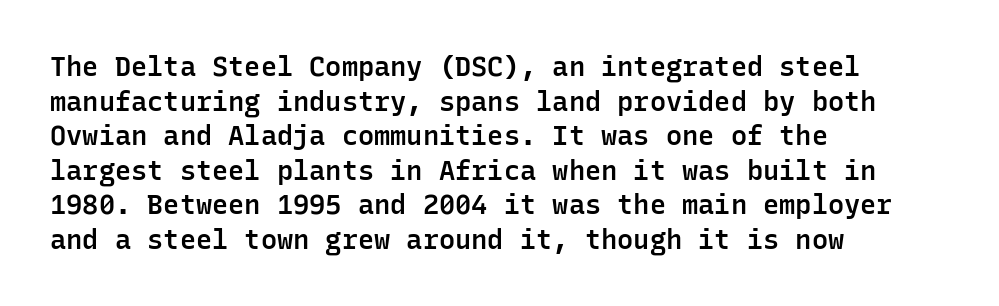
Set as a demibold, roughly 600 on the weight scale. The rendering anchors every line to the left-hand side. Tracking here is standard; glyphs follow each other at the usual distance. In terms of posture, this sample is upright. Each row of text sits above clean, open space.
